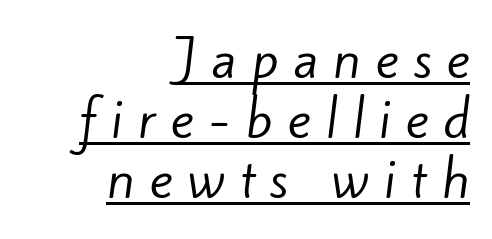
{"serif": "no", "bold": "no", "weight": "regular", "width": "normal", "stroke_contrast": "low", "x_height": "small", "monospaced": "no", "underline": "yes", "align": "right", "line_spacing_ratio": 1.2, "letter_spacing": "wide", "letter_spacing_em": 0.29, "glyph_px": 50}
